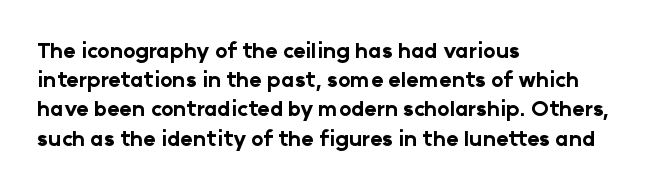
The image shows 21 px bold type, upright; set left-aligned, normal line spacing (1.39x), normal letter spacing, not underlined.
